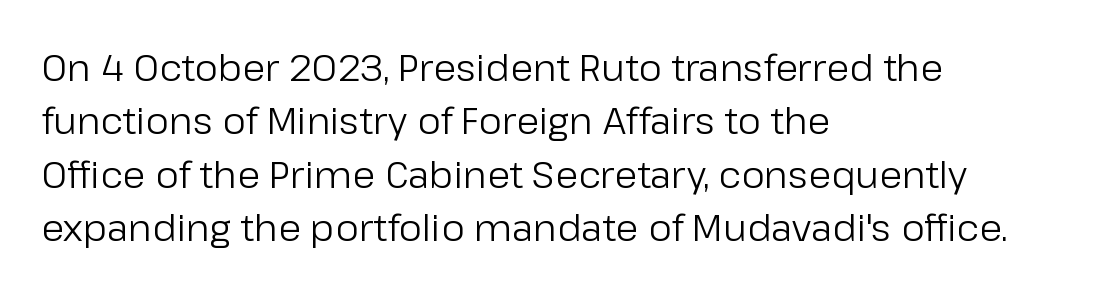
The image shows 37 px regular-weight sans-serif type, upright; set left-aligned, normal line spacing (1.44x), normal letter spacing, not underlined; low stroke contrast and a medium x-height.
